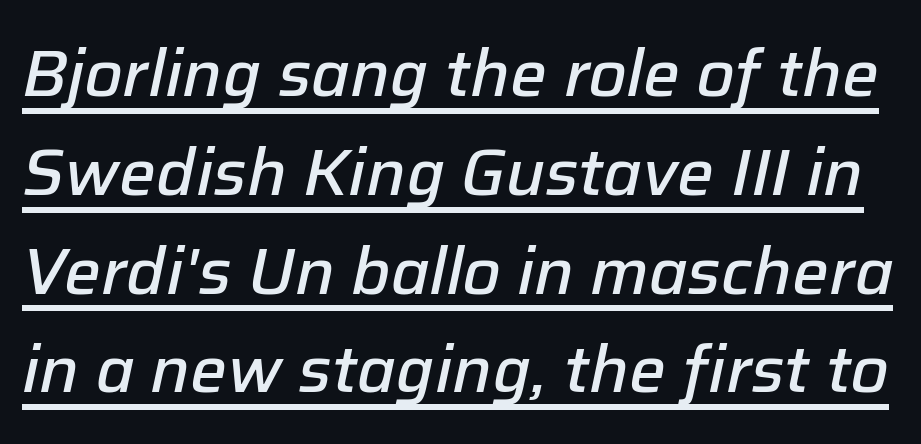
Q: Is the text bold? A: Semi-bold.
Q: Is the text italic (slanted)? A: Yes, it leans right by about 12 degrees.
Q: Is the text underlined? A: Yes.
Q: Is the spacing between letters normal or unusually wide? A: Normal.
Q: Is the spacing between lines tight, normal or loose? A: Normal.
Q: Width (condensed, normal, or wide)? A: Normal.
Q: Stroke contrast? A: Low.
Q: x-height? A: Medium.
Q: Monospaced? A: No.
